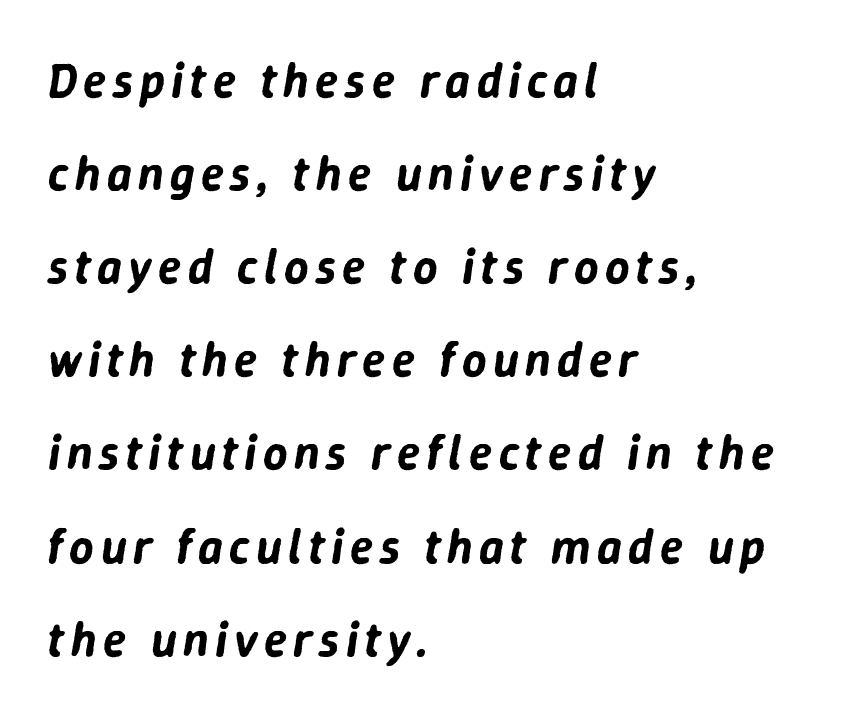
{"italic": "yes", "lean": "right", "slant_degrees": 9, "width": "normal", "stroke_contrast": "low", "x_height": "medium", "monospaced": "no", "underline": "no", "align": "left", "line_spacing": "loose", "line_spacing_ratio": 1.94, "glyph_px": 48}
